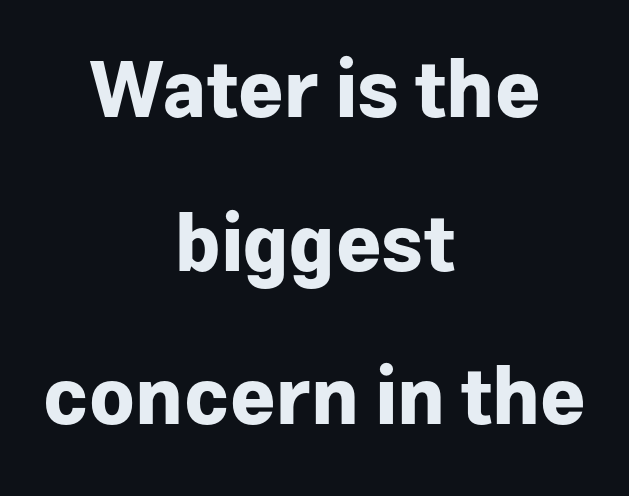
The image shows 78 px bold sans-serif type, upright; set centered, loose line spacing (1.97x), normal letter spacing, not underlined; low stroke contrast and a medium x-height.
